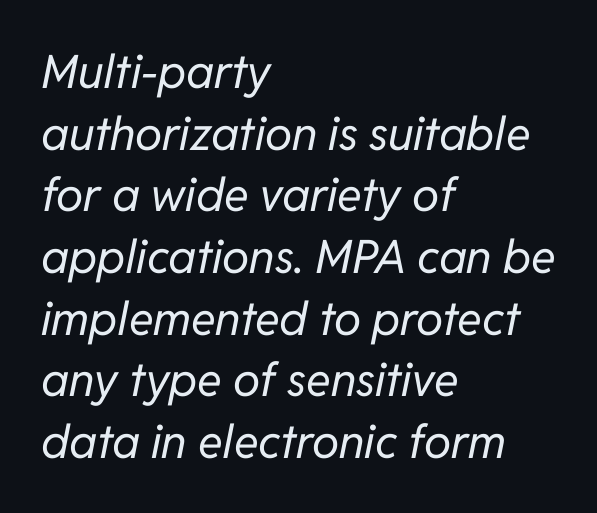
{"italic": "yes", "lean": "right", "slant_degrees": 11, "bold": "no", "weight": "regular", "width": "normal", "stroke_contrast": "low", "x_height": "medium", "monospaced": "no", "underline": "no", "align": "left", "line_spacing": "normal", "line_spacing_ratio": 1.34, "letter_spacing": "normal", "letter_spacing_em": 0.0, "glyph_px": 46}
